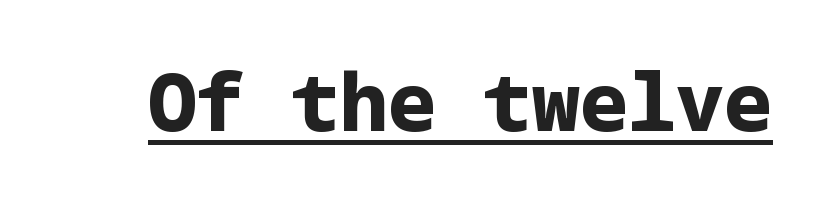
Q: Is the text bold? A: Yes.
Q: Is the text italic (slanted)? A: No, it is upright.
Q: Is the typeface a serif or a sans-serif typeface? A: Sans-serif.
Q: Is the text underlined? A: Yes.
Q: Is the spacing between letters normal or unusually wide? A: Normal.
Q: Width (condensed, normal, or wide)? A: Normal.
Q: Stroke contrast? A: Low.
Q: x-height? A: Medium.
